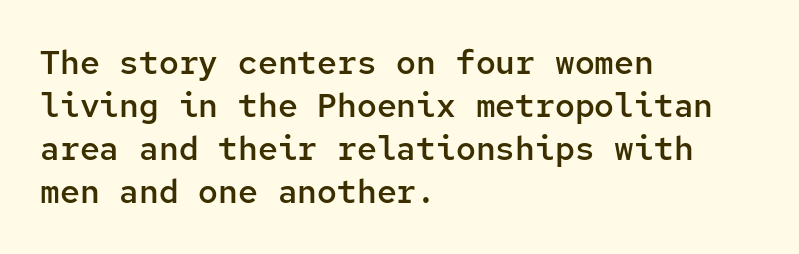
{"serif": "no", "italic": "no", "bold": "semi", "weight": "semibold", "width": "normal", "stroke_contrast": "low", "x_height": "medium", "monospaced": "yes", "underline": "no", "align": "left", "line_spacing": "normal", "line_spacing_ratio": 1.3, "letter_spacing": "normal", "letter_spacing_em": 0.0, "glyph_px": 33}
